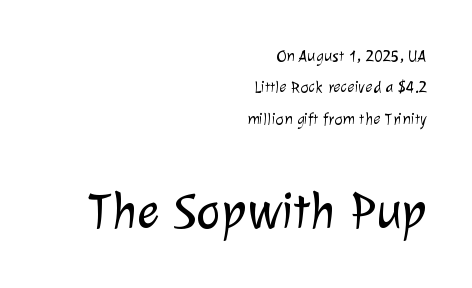
Font category for this specimen: sans-serif. The lines are quadded right. Honestly, there is no underline to notice here at all. The gaps between neighbouring characters are ordinary and unremarkable. Block two is the big one; block one sits smaller above it.
